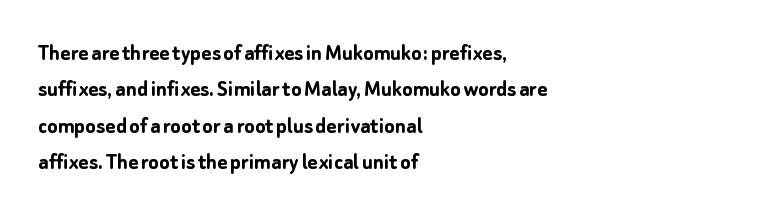
Q: Is the text bold? A: Yes.
Q: Is the text italic (slanted)? A: No, it is upright.
Q: Is the text underlined? A: No.
Q: How is the paragraph aligned? A: Left-aligned.
Q: Is the spacing between letters normal or unusually wide? A: Normal.
Q: Is the spacing between lines tight, normal or loose? A: Normal.
